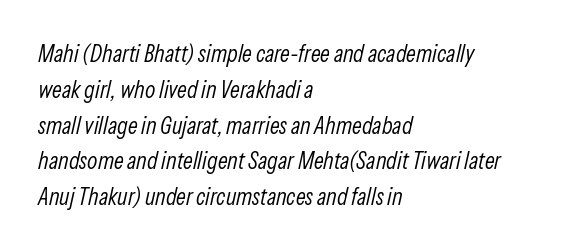
The passage shown leans; its letterforms are oblique. The letterforms sit at book weight or below. Leading matches the norm, producing a regular column. The paragraph shown leans on its left margin. Default kerning and tracking; the words read as compact shapes.
